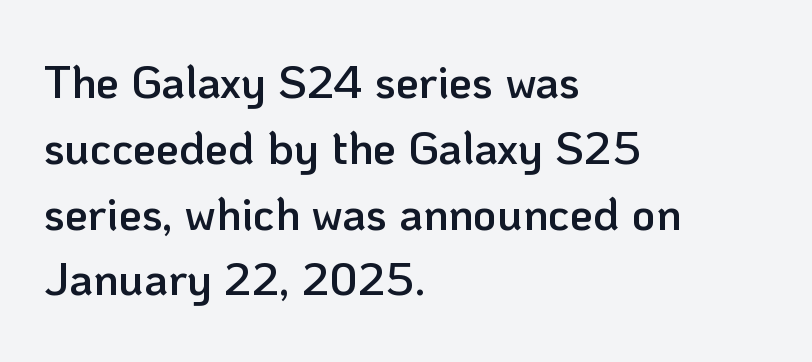
The image shows 46 px semibold sans-serif type, upright; set left-aligned, normal line spacing (1.43x), normal letter spacing, not underlined; low stroke contrast and a medium x-height.
